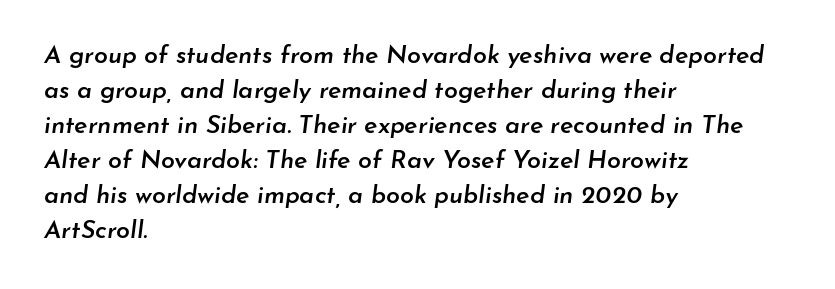
{"italic": "yes", "lean": "right", "slant_degrees": 7, "bold": "semi", "underline": "no", "align": "left", "line_spacing": "normal", "line_spacing_ratio": 1.4, "letter_spacing": "normal", "letter_spacing_em": 0.0, "glyph_px": 25}
